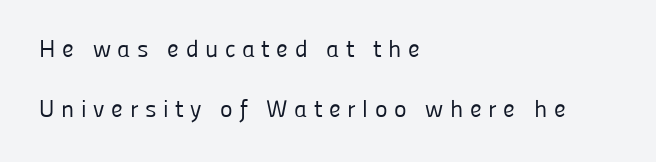
Q: Is the text bold? A: No.
Q: Is the text italic (slanted)? A: No, it is upright.
Q: Is the text underlined? A: No.
Q: How is the paragraph aligned? A: Left-aligned.
Q: Is the spacing between letters normal or unusually wide? A: Unusually wide.
Q: Is the spacing between lines tight, normal or loose? A: Loose.
